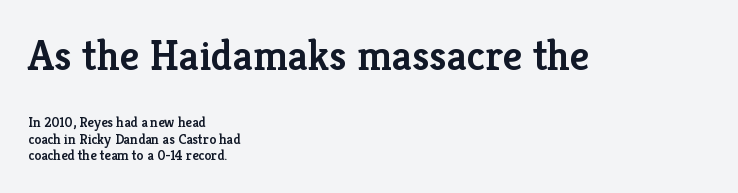
Does the bottom block carry the larger type? No, the top block does. The compositor pushed each line to the left boundary. The lettering stays uniformly vertical, giving the passage a roman look. Tracking value appears to be zero — textbook default spacing. A typesetter would call this proportional, since set widths differ per character. A fair bit of extra ink — the face is semibold, not bold.
